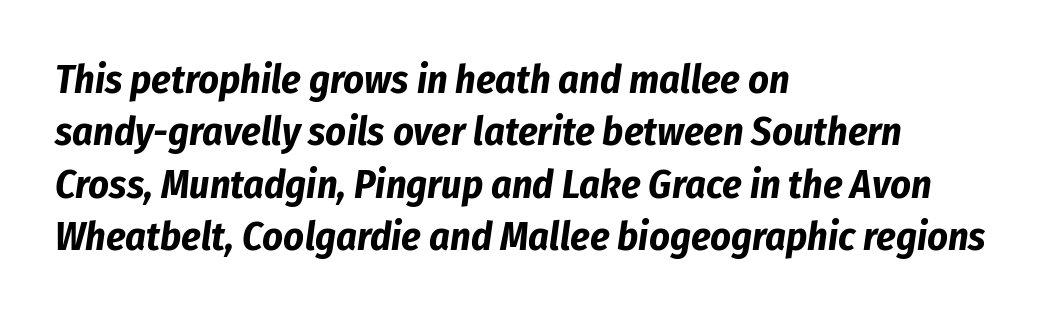
The image shows 40 px bold, condensed type, italic (leaning right); set left-aligned, normal line spacing (1.31x), normal letter spacing, not underlined; low stroke contrast and a medium x-height.
